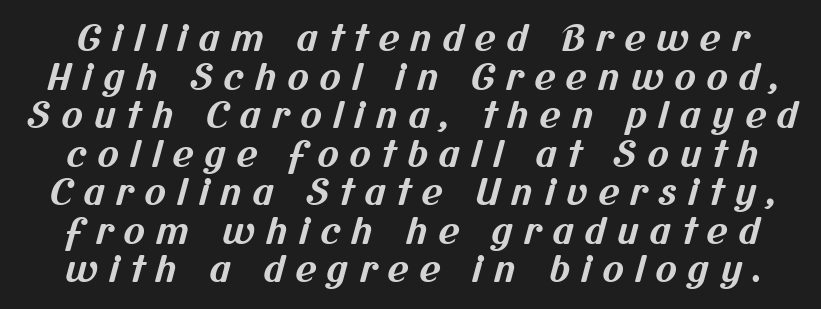
The image shows 36 px bold sans-serif type; set tight line spacing (1.07x), unusually wide letter spacing (+0.3 em), not underlined; medium stroke contrast and a medium x-height.
